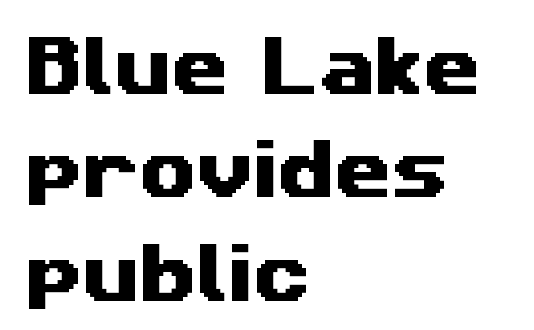
The image shows 65 px wide sans-serif type; set left-aligned, normal line spacing (1.59x), normal letter spacing, not underlined; medium stroke contrast and a medium x-height.
